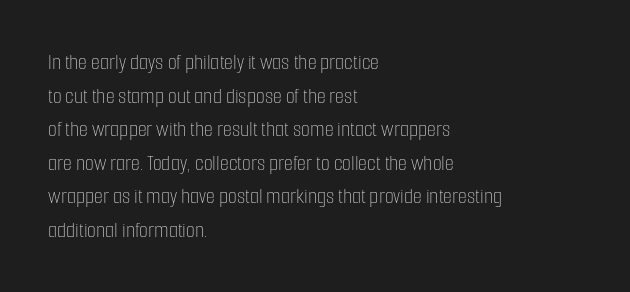
What stands out about the letter spacing? Nothing — it is the standard amount. Type without underlining. You can tell it's not italic because the verticals are truly vertical. Is there much room between lines? A standard amount, neither cramped nor airy.
